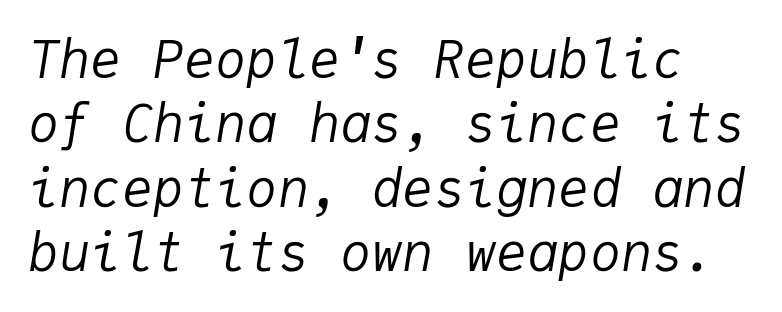
The image shows 52 px regular-weight type, italic (leaning right), monospaced; set line spacing 1.24x, normal letter spacing, not underlined; low stroke contrast and a medium x-height.
